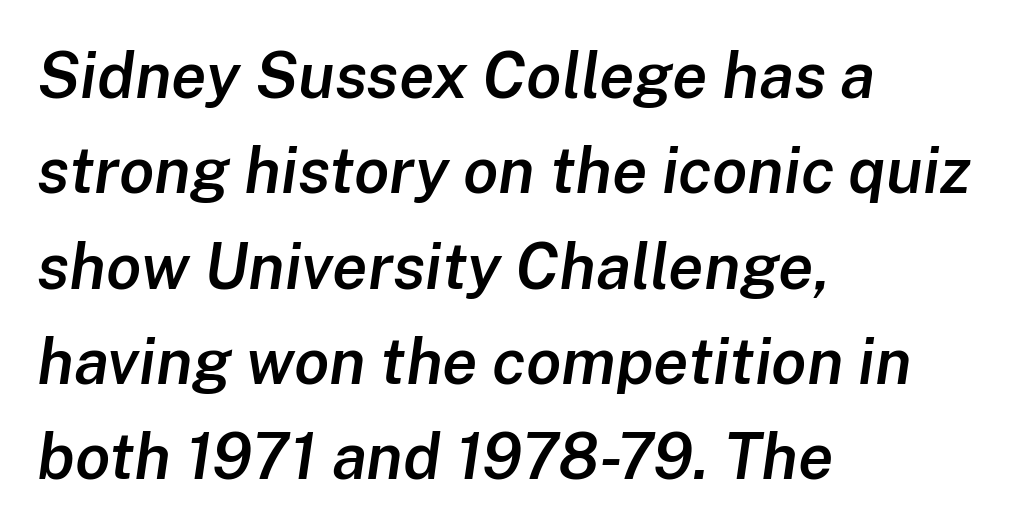
The image shows 64 px semibold type, italic (leaning right); set left-aligned, normal line spacing (1.49x), normal letter spacing, not underlined; low stroke contrast and a medium x-height.
